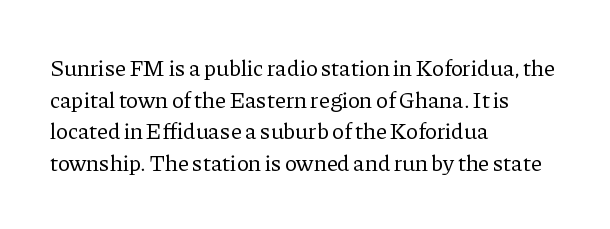
The strokes are not fattened; the text isn't bold. Beneath every word, the page is bare. Every row of glyphs begins at an identical x-position on the left. In terms of posture, this sample is upright.
